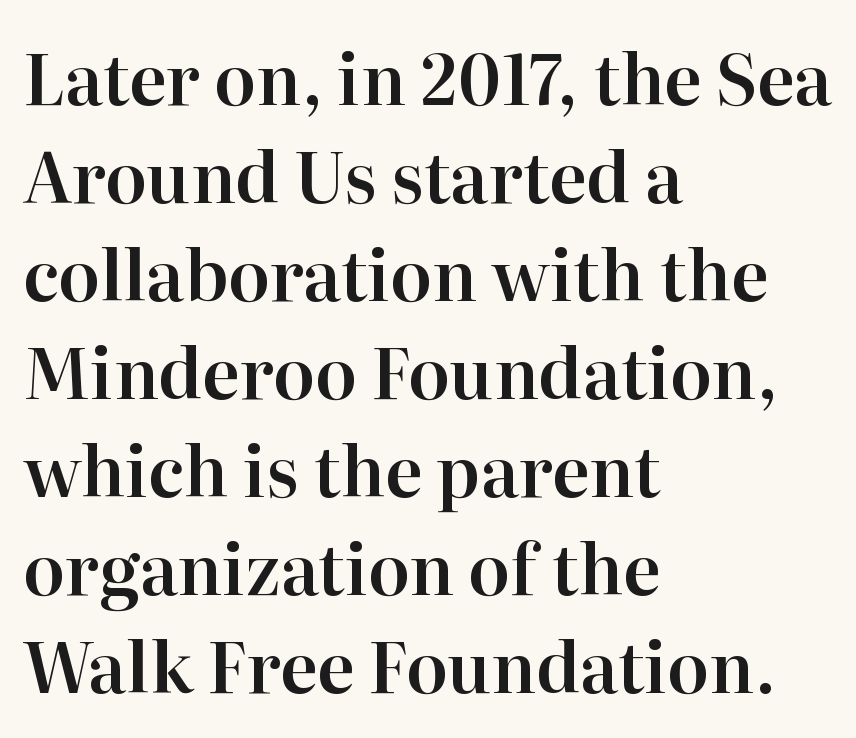
The image shows 69 px serif type, upright; set left-aligned, normal line spacing (1.42x), normal letter spacing, not underlined; high stroke contrast and a medium x-height.
